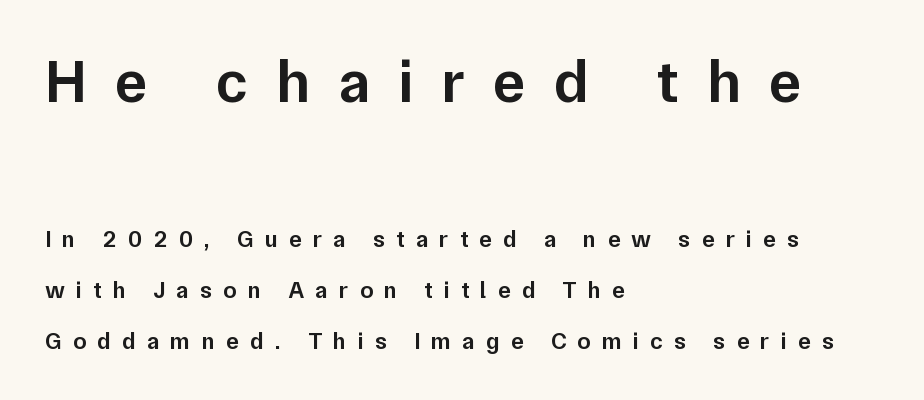
Q: Is the text bold? A: Semi-bold.
Q: Is the text italic (slanted)? A: No, it is upright.
Q: Is the typeface a serif or a sans-serif typeface? A: Sans-serif.
Q: Is the text underlined? A: No.
Q: How is the paragraph aligned? A: Left-aligned.
Q: Is the spacing between letters normal or unusually wide? A: Unusually wide.
Q: Is the spacing between lines tight, normal or loose? A: Loose.
Q: Which block of text is set in a larger size, the first (top) or the second (bottom)? A: The first (top) one.
Q: Width (condensed, normal, or wide)? A: Normal.
Q: Stroke contrast? A: Low.
Q: x-height? A: Medium.
Q: Monospaced? A: No.
